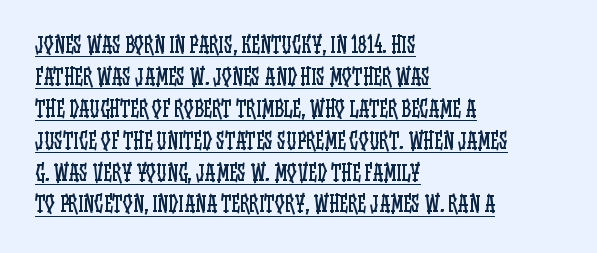
Regarding leading, the lines here are spaced in the standard way. Inter-character spacing is left at the font's built-in metrics. The rendered words wear a rule along their underside. Weight: not bold — regular or lighter.
